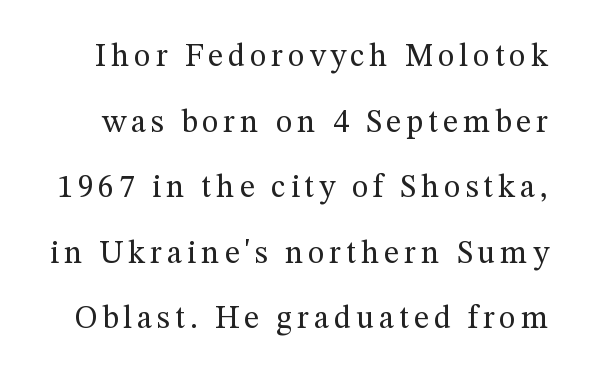
{"serif": "yes", "italic": "no", "bold": "no", "weight": "regular", "width": "normal", "stroke_contrast": "medium", "x_height": "medium", "monospaced": "no", "underline": "no", "line_spacing": "loose", "line_spacing_ratio": 2.05, "glyph_px": 32}
